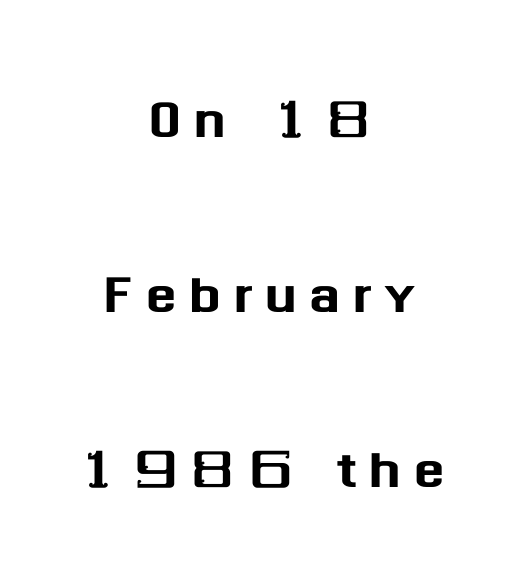
The image shows 72 px sans-serif type, upright; set centered, loose line spacing (2.43x), not underlined; medium stroke contrast and a medium x-height.
